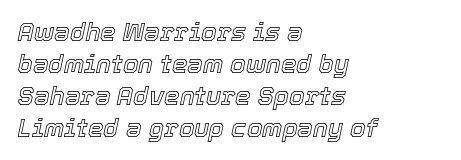
Q: Is the text italic (slanted)? A: Yes, it leans right by about 12 degrees.
Q: Is the text underlined? A: No.
Q: How is the paragraph aligned? A: Left-aligned.
Q: Is the spacing between letters normal or unusually wide? A: Normal.
Q: Is the spacing between lines tight, normal or loose? A: Normal.
